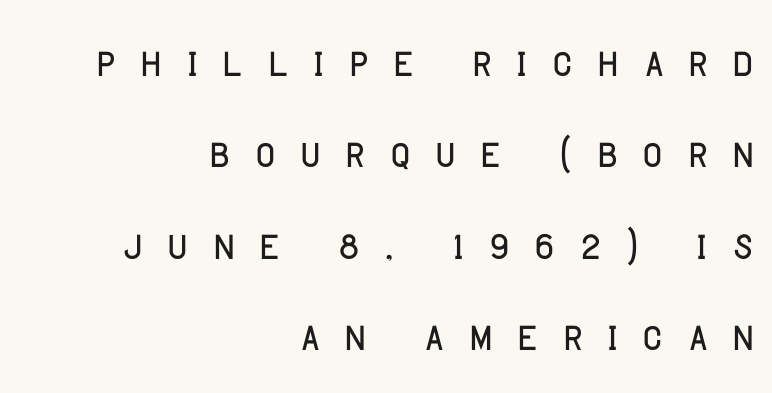
{"serif": "no", "italic": "no", "bold": "no", "weight": "light", "width": "normal", "stroke_contrast": "low", "x_height": "large", "monospaced": "no", "underline": "no", "align": "right", "line_spacing": "normal", "line_spacing_ratio": 1.69, "letter_spacing": "wide", "letter_spacing_em": 0.38, "glyph_px": 54}
